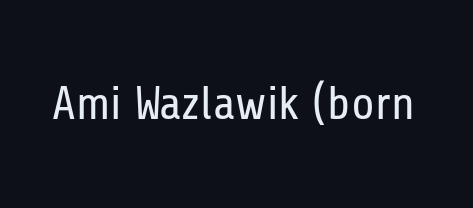
The image shows 47 px regular-weight, condensed sans-serif type, upright; set normal letter spacing, not underlined; low stroke contrast and a medium x-height.
